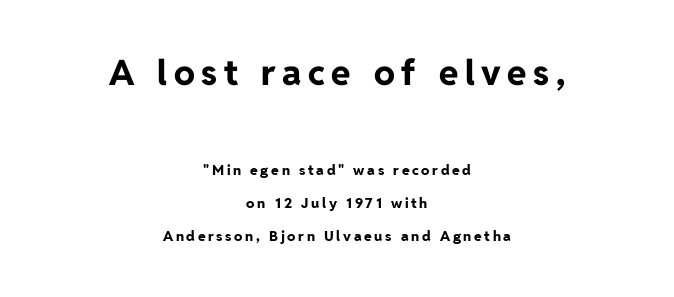
Q: Is the text bold? A: Yes.
Q: Is the text italic (slanted)? A: No, it is upright.
Q: Is the typeface a serif or a sans-serif typeface? A: Sans-serif.
Q: Is the text underlined? A: No.
Q: How is the paragraph aligned? A: Centered.
Q: Is the spacing between lines tight, normal or loose? A: Loose.
Q: Which block of text is set in a larger size, the first (top) or the second (bottom)? A: The first (top) one.
Q: Width (condensed, normal, or wide)? A: Normal.
Q: Stroke contrast? A: Low.
Q: x-height? A: Medium.
Q: Monospaced? A: No.
